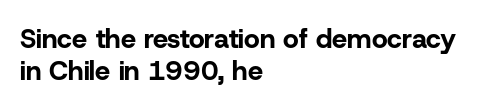
The space directly below the letters is spotless. Heavy-handed strokes throughout: this text is bold. If you drew a ruler down the left edge, every line would touch it. Italic: no, the glyphs are upright roman. Nobody touched the tracking dial on this one.
